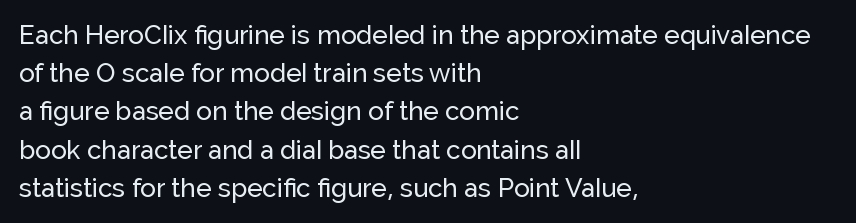
The image shows 26 px text type, upright; set left-aligned, normal line spacing (1.47x), normal letter spacing, not underlined.
